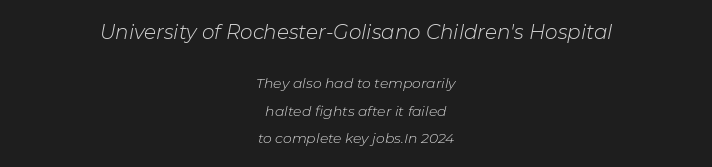
{"italic": "yes", "lean": "right", "slant_degrees": 11, "bold": "no", "underline": "no", "align": "center", "line_spacing": "loose", "line_spacing_ratio": 1.96, "letter_spacing": "normal", "letter_spacing_em": 0.0, "larger_block": "first", "size_ratio": 1.43, "glyph_px": 20}
